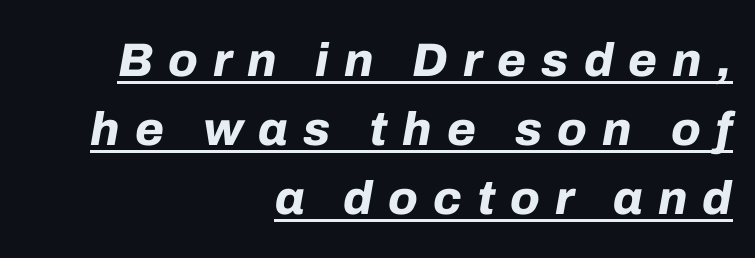
Q: Is the text bold? A: Yes.
Q: Is the text italic (slanted)? A: Yes, it leans right by about 10 degrees.
Q: Is the text underlined? A: Yes.
Q: How is the paragraph aligned? A: Right-aligned.
Q: Is the spacing between letters normal or unusually wide? A: Unusually wide.
Q: Is the spacing between lines tight, normal or loose? A: Normal.
Q: Width (condensed, normal, or wide)? A: Normal.
Q: Stroke contrast? A: Low.
Q: x-height? A: Medium.
Q: Monospaced? A: No.
